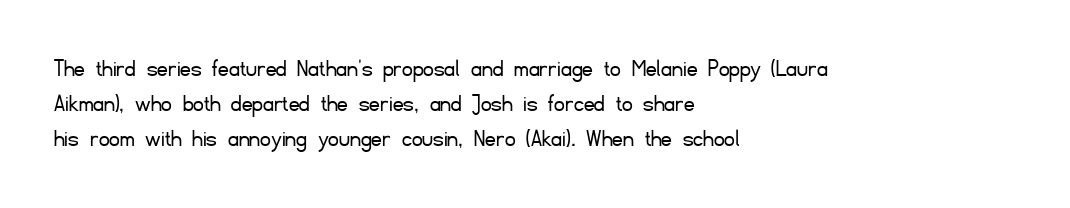
{"italic": "no", "bold": "no", "underline": "no", "align": "left", "line_spacing": "normal", "line_spacing_ratio": 1.35, "letter_spacing": "normal", "letter_spacing_em": 0.0, "glyph_px": 26}
